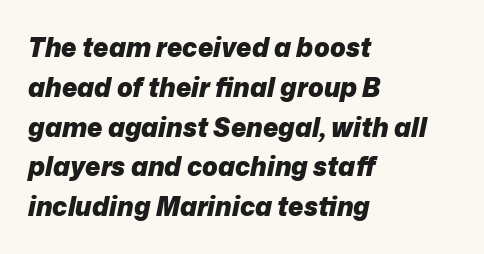
{"italic": "yes", "lean": "right", "slant_degrees": 12, "bold": "yes", "underline": "no", "align": "left", "line_spacing": "normal", "line_spacing_ratio": 1.53, "letter_spacing": "normal", "letter_spacing_em": 0.0, "glyph_px": 26}
